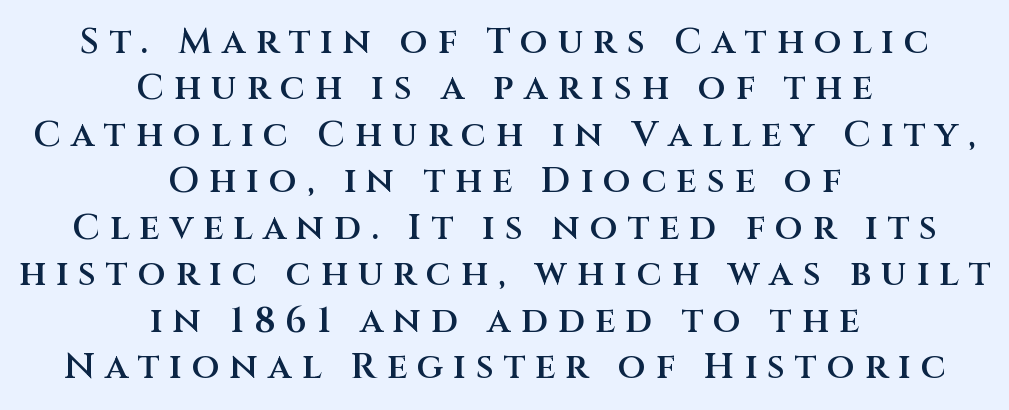
Rule under the text: the space is simply empty. Compared with a flush-left layout, this one balances lines on the center instead. Each letter's strokes conclude bluntly, with no projecting serifs. Spacing verdict: proportional, widths tailored to each character. This is the in-between weight designers call semibold or demi.
